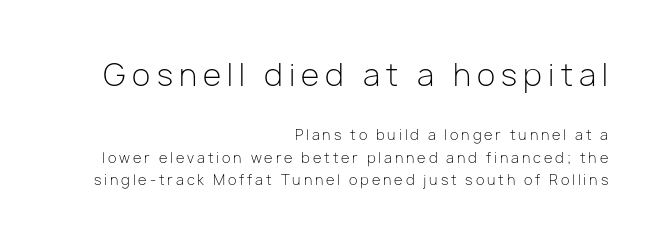
Think of a printed novel: that variable character pitch is what you see here. Serif or sans? Sans — the stroke terminals are bare. Spacing between characters has been opened up far beyond the box default. Look at the glyph heights: the upper group is clearly the bigger setting.
